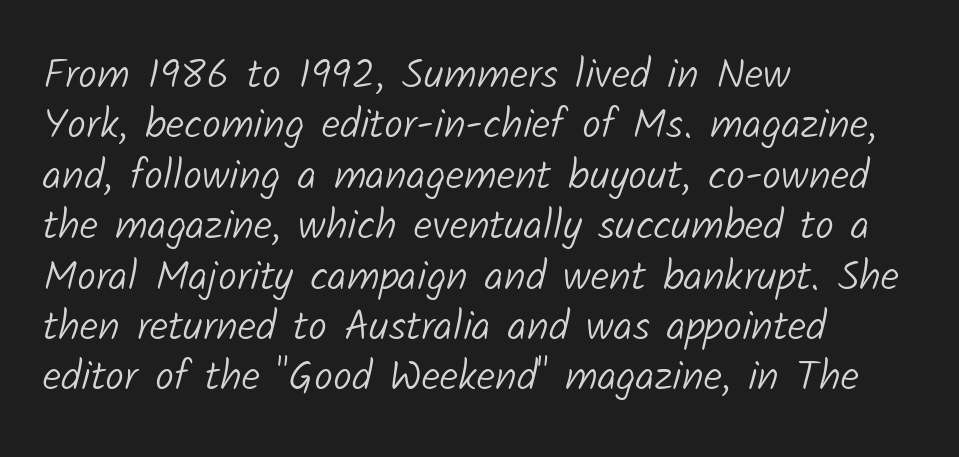
{"serif": "no", "bold": "no", "weight": "light", "width": "normal", "stroke_contrast": "low", "x_height": "medium", "monospaced": "no", "underline": "no", "align": "left", "line_spacing_ratio": 1.2, "letter_spacing": "normal", "letter_spacing_em": 0.0, "glyph_px": 42}
